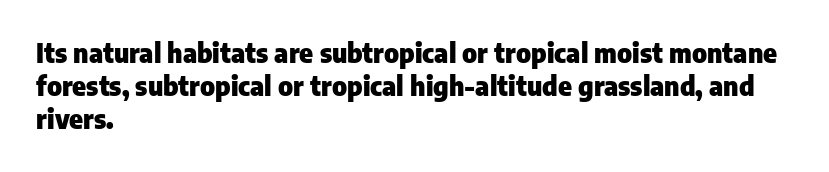
The image shows 26 px bold type, upright; set left-aligned, normal line spacing (1.27x), normal letter spacing, not underlined.
